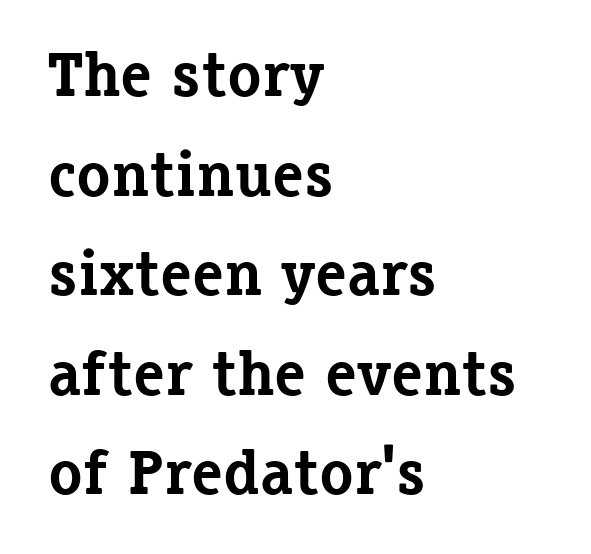
Q: Is the text bold? A: Yes.
Q: Is the text italic (slanted)? A: No, it is upright.
Q: Is the typeface a serif or a sans-serif typeface? A: Serif.
Q: Is the text underlined? A: No.
Q: How is the paragraph aligned? A: Left-aligned.
Q: Is the spacing between letters normal or unusually wide? A: Normal.
Q: Is the spacing between lines tight, normal or loose? A: Normal.
Q: Width (condensed, normal, or wide)? A: Normal.
Q: Stroke contrast? A: Low.
Q: x-height? A: Medium.
Q: Monospaced? A: No.
